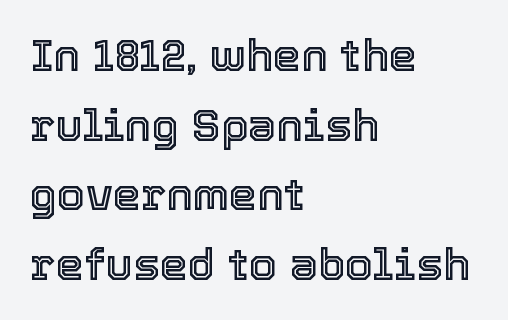
The image shows 45 px text type, upright; set left-aligned, normal line spacing (1.55x), normal letter spacing, not underlined; a medium x-height.
